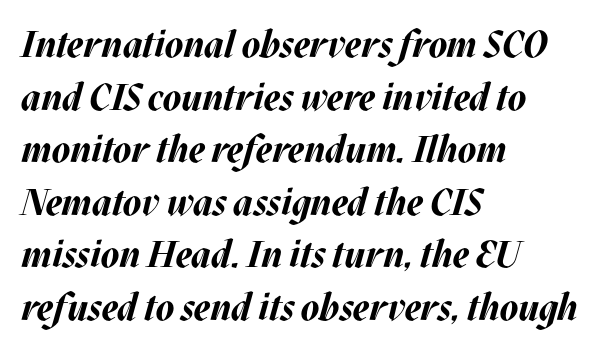
Q: Is the text bold? A: Yes.
Q: Is the text italic (slanted)? A: Yes, it leans right by about 17 degrees.
Q: Is the text underlined? A: No.
Q: How is the paragraph aligned? A: Left-aligned.
Q: Is the spacing between letters normal or unusually wide? A: Normal.
Q: Is the spacing between lines tight, normal or loose? A: Normal.
Q: Width (condensed, normal, or wide)? A: Normal.
Q: Stroke contrast? A: Medium.
Q: x-height? A: Large.
Q: Monospaced? A: No.
